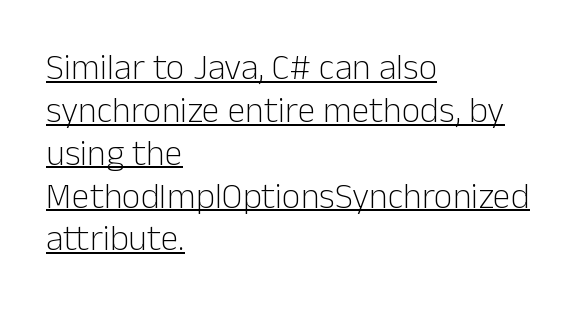
Q: Is the text bold? A: No.
Q: Is the text italic (slanted)? A: No, it is upright.
Q: Is the typeface a serif or a sans-serif typeface? A: Sans-serif.
Q: Is the text underlined? A: Yes.
Q: How is the paragraph aligned? A: Left-aligned.
Q: Is the spacing between letters normal or unusually wide? A: Normal.
Q: Width (condensed, normal, or wide)? A: Normal.
Q: Stroke contrast? A: Low.
Q: x-height? A: Medium.
Q: Monospaced? A: No.
